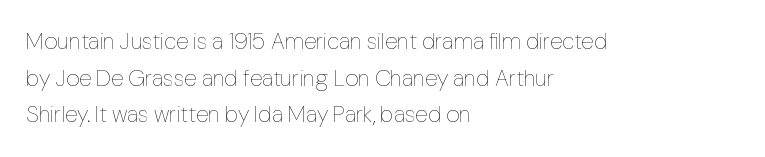
Notice how descenders clear the ascenders below comfortably — that's standard leading. Heft: none added — not bold. Posture: upright roman. The tracking reads as untouched default to a designer's eye. If you drew a ruler down the left edge, every line would touch it.
